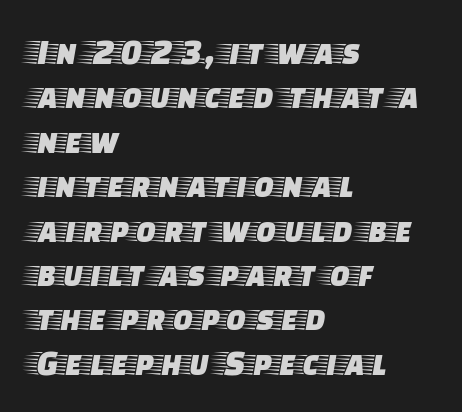
Q: Is the text italic (slanted)? A: Yes.
Q: Is the typeface a serif or a sans-serif typeface? A: Serif.
Q: Is the text underlined? A: No.
Q: How is the paragraph aligned? A: Left-aligned.
Q: Is the spacing between letters normal or unusually wide? A: Normal.
Q: Width (condensed, normal, or wide)? A: Wide.
Q: Stroke contrast? A: Low.
Q: x-height? A: Large.
Q: Monospaced? A: No.
